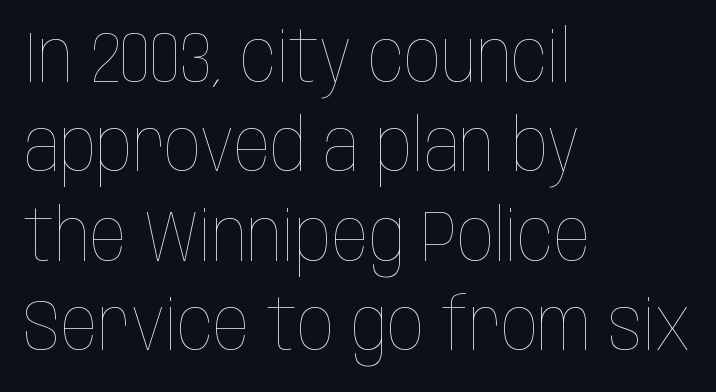
Q: Is the text bold? A: No.
Q: Is the text italic (slanted)? A: No, it is upright.
Q: Is the text underlined? A: No.
Q: How is the paragraph aligned? A: Left-aligned.
Q: Is the spacing between letters normal or unusually wide? A: Normal.
Q: Width (condensed, normal, or wide)? A: Condensed.
Q: Stroke contrast? A: Low.
Q: x-height? A: Large.
Q: Monospaced? A: No.
